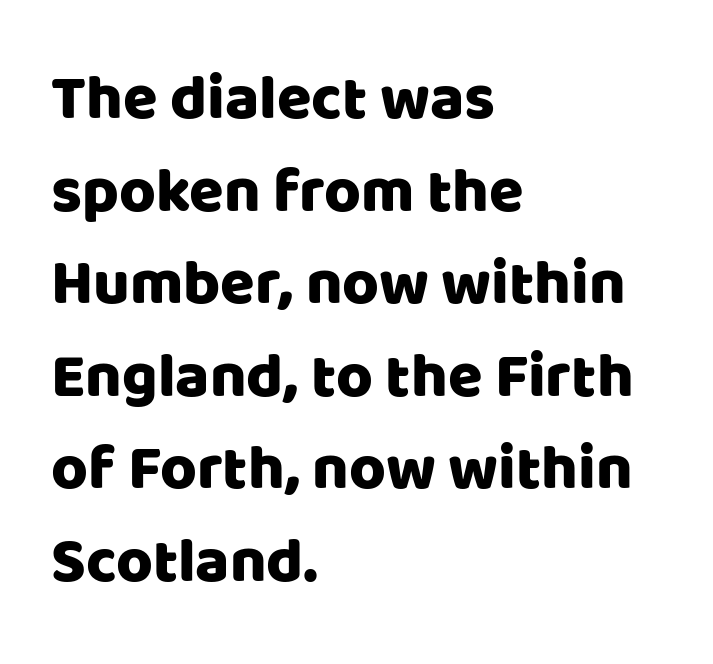
The image shows 63 px sans-serif type, upright; set left-aligned, normal line spacing (1.47x), normal letter spacing, not underlined; low stroke contrast and a large x-height.
